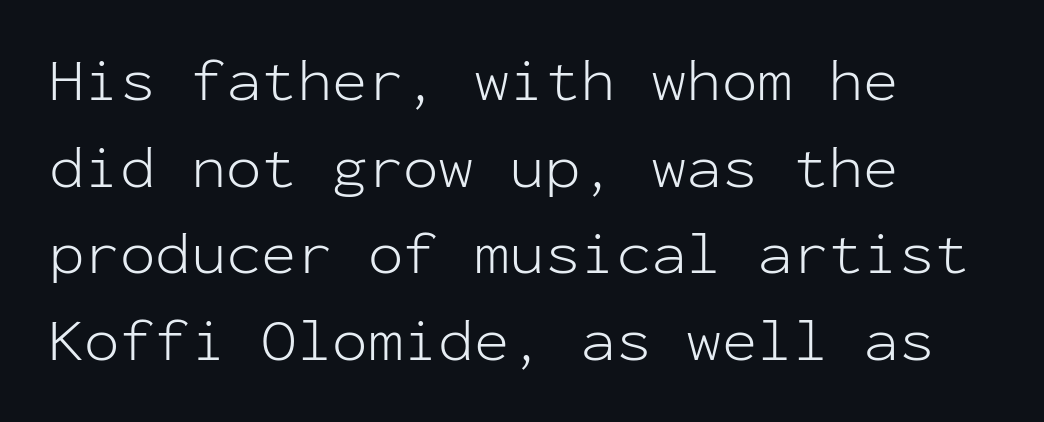
Q: Is the text bold? A: No.
Q: Is the text italic (slanted)? A: No, it is upright.
Q: Is the typeface a serif or a sans-serif typeface? A: Sans-serif.
Q: Is the text underlined? A: No.
Q: How is the paragraph aligned? A: Left-aligned.
Q: Is the spacing between letters normal or unusually wide? A: Normal.
Q: Is the spacing between lines tight, normal or loose? A: Normal.
Q: Width (condensed, normal, or wide)? A: Normal.
Q: Stroke contrast? A: Low.
Q: x-height? A: Medium.
Q: Monospaced? A: Yes.
